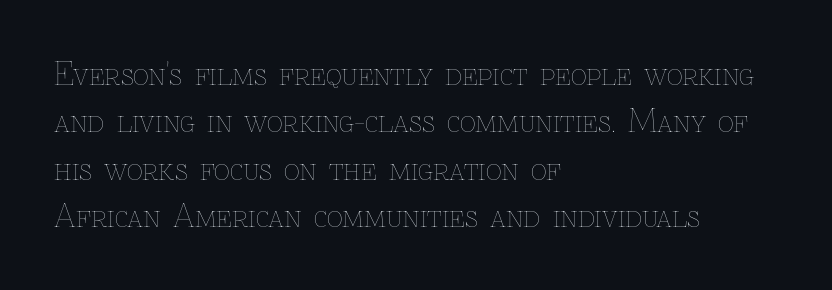
The setting favours the left margin, as ordinary paragraphs usually do. Looks like regular typesetting: each glyph gets only the width it needs. Bold? No — there's no thickening of the strokes. Letters rest on an invisible, unmarked baseline.
